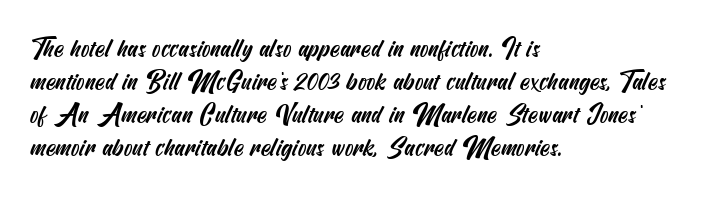
{"underline": "no", "align": "left", "line_spacing": "normal", "line_spacing_ratio": 1.32, "letter_spacing": "normal", "letter_spacing_em": 0.0, "glyph_px": 25}
